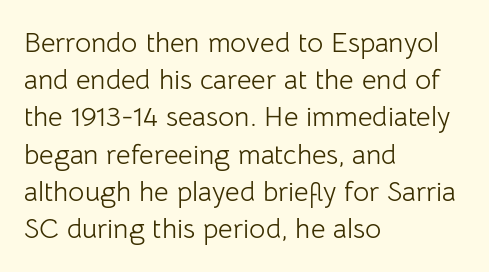
The typeface has the unassuming heft of standard copy or less. The paragraph shown leans on its left margin. The rendering shows plain stroke endings on the letterforms — a sans-serif design. This rendering leaves character spacing at its baseline value. Bare-footed words on every line. Tall strokes in this sample are plumb rather than angled.
